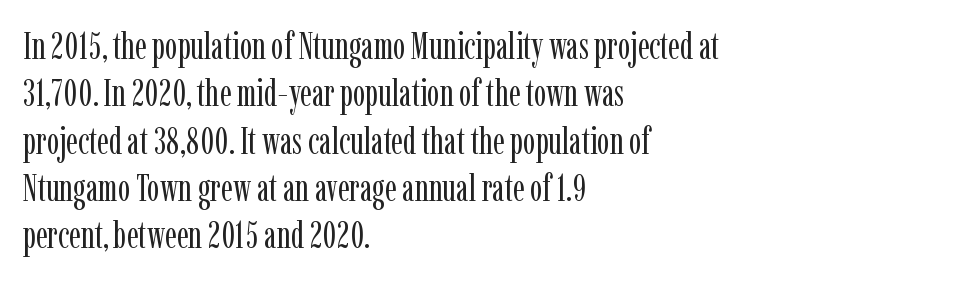
Q: Is the text bold? A: No.
Q: Is the text italic (slanted)? A: No, it is upright.
Q: Is the typeface a serif or a sans-serif typeface? A: Serif.
Q: Is the text underlined? A: No.
Q: How is the paragraph aligned? A: Left-aligned.
Q: Is the spacing between letters normal or unusually wide? A: Normal.
Q: Is the spacing between lines tight, normal or loose? A: Normal.
Q: Width (condensed, normal, or wide)? A: Condensed.
Q: Stroke contrast? A: Low.
Q: x-height? A: Medium.
Q: Monospaced? A: No.
